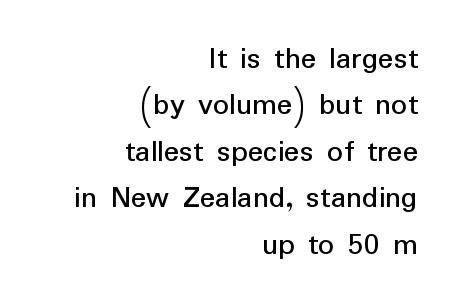
The image shows 32 px sans-serif type, upright; set right-aligned, normal line spacing (1.45x), normal letter spacing, not underlined; low stroke contrast and a medium x-height.
